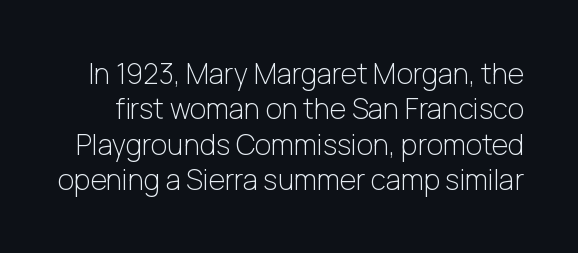
The image shows 28 px light sans-serif type, upright; set normal line spacing (1.26x), normal letter spacing, not underlined; low stroke contrast and a medium x-height.
